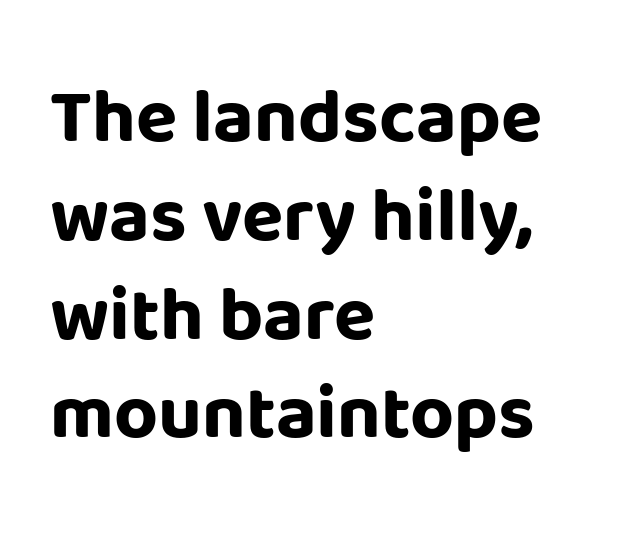
The image shows 76 px bold sans-serif type, upright; set left-aligned, normal line spacing (1.3x), normal letter spacing, not underlined; low stroke contrast and a large x-height.
